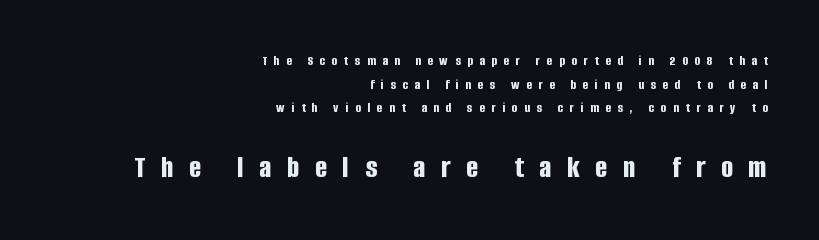
The image shows 32 px bold, condensed sans-serif type, upright; set right-aligned, normal line spacing (1.68x), unusually wide letter spacing (+0.49 em), not underlined; the second (bottom) block is 2.29x larger; low stroke contrast and a large x-height.
